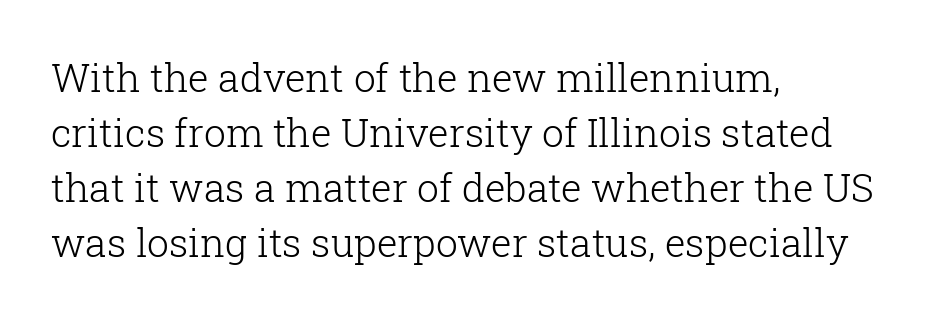
The typography opts for an upright posture over an oblique one. Words float on clear page, feet unadorned. Evenly set lines give the paragraph a standard silhouette. Stroke terminals: seriffed. The horizontal fit of the characters is conventional and even.
